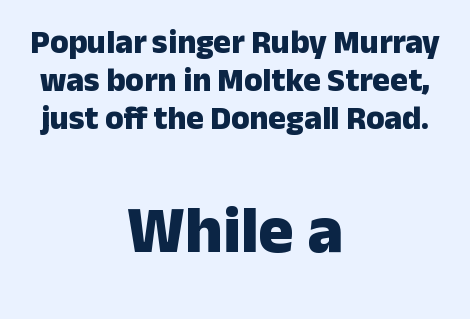
The image shows 66 px heavy sans-serif type, upright; set centered, tight line spacing (1.15x), normal letter spacing, not underlined; the second (bottom) block is 2.0x larger; low stroke contrast and a medium x-height.
